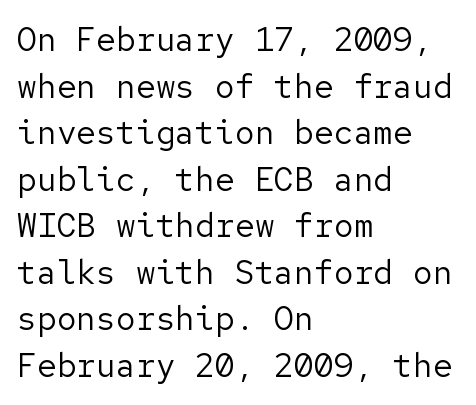
Q: Is the text bold? A: No.
Q: Is the text italic (slanted)? A: No, it is upright.
Q: Is the typeface a serif or a sans-serif typeface? A: Sans-serif.
Q: Is the text underlined? A: No.
Q: How is the paragraph aligned? A: Left-aligned.
Q: Is the spacing between letters normal or unusually wide? A: Normal.
Q: Is the spacing between lines tight, normal or loose? A: Normal.
Q: Width (condensed, normal, or wide)? A: Normal.
Q: Stroke contrast? A: Low.
Q: x-height? A: Medium.
